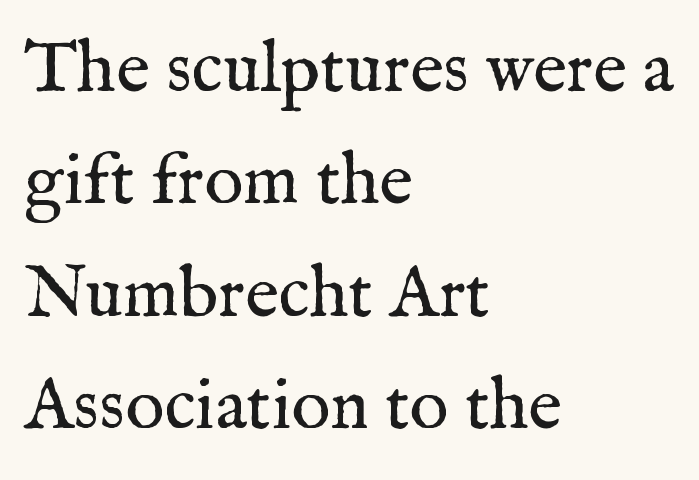
The image shows 73 px regular-weight serif type, upright; set left-aligned, normal line spacing (1.54x), normal letter spacing, not underlined; medium stroke contrast and a medium x-height.
